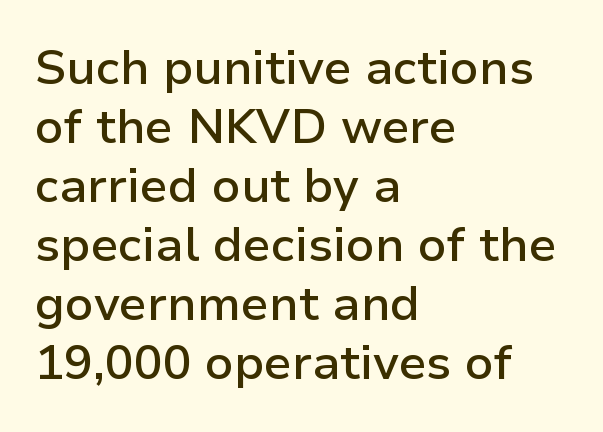
Unlike italic type, these characters show no tilt at all. The passage shown is semibold, sitting just below true bold. Compared with a centered layout, this one pins lines to the left instead. Beneath every word, the page is bare.
